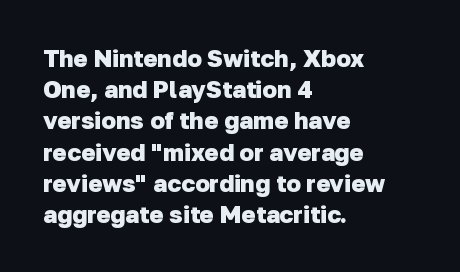
The image shows 24 px bold type; set left-aligned, normal line spacing (1.3x), normal letter spacing, not underlined.
